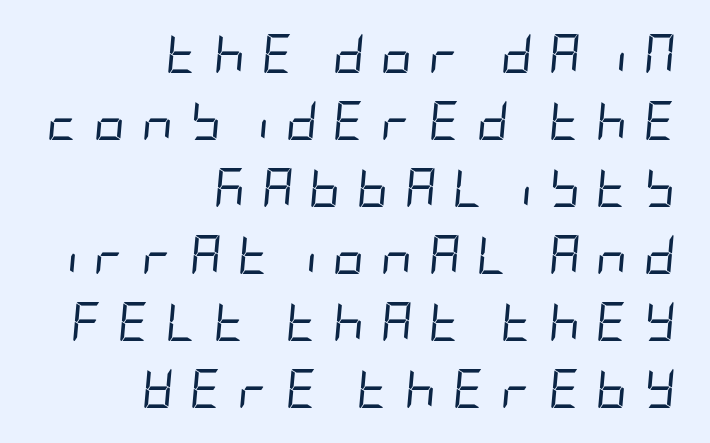
{"italic": "yes", "lean": "right", "slant_degrees": 5, "bold": "no", "weight": "regular", "width": "condensed", "stroke_contrast": "low", "x_height": "large", "underline": "no", "align": "right", "line_spacing_ratio": 1.72, "letter_spacing": "wide", "letter_spacing_em": 0.41, "glyph_px": 39}
